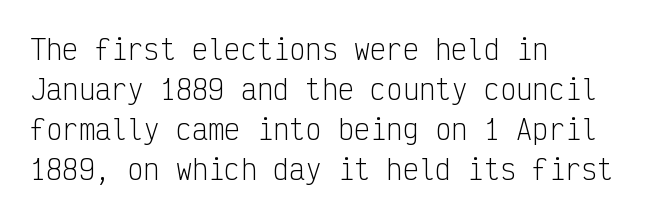
{"italic": "no", "bold": "no", "underline": "no", "align": "left", "line_spacing": "normal", "line_spacing_ratio": 1.48, "letter_spacing": "normal", "letter_spacing_em": 0.0, "glyph_px": 27}
